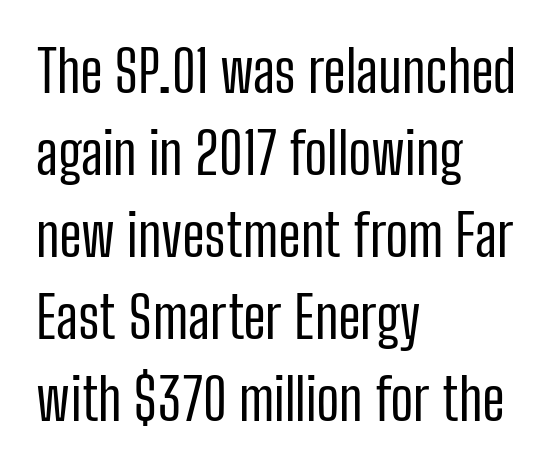
The image shows 57 px regular-weight, condensed sans-serif type, upright; set left-aligned, normal line spacing (1.44x), normal letter spacing, not underlined; low stroke contrast and a medium x-height.
